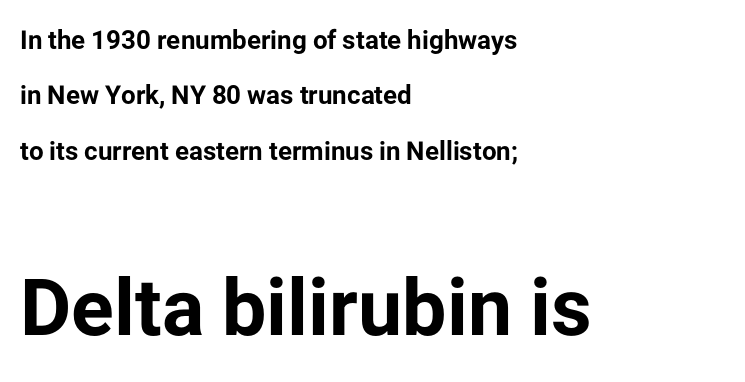
The image shows 79 px bold sans-serif type, upright; set left-aligned, loose line spacing (2.13x), normal letter spacing, not underlined; the second (bottom) block is 3.04x larger; low stroke contrast and a medium x-height.
